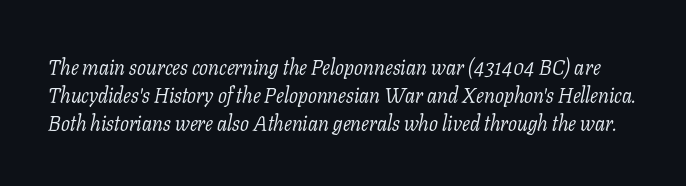
Q: Is the text bold? A: No.
Q: Is the text italic (slanted)? A: Yes, it leans right by about 11 degrees.
Q: Is the text underlined? A: No.
Q: Is the spacing between letters normal or unusually wide? A: Normal.
Q: Is the spacing between lines tight, normal or loose? A: Normal.
